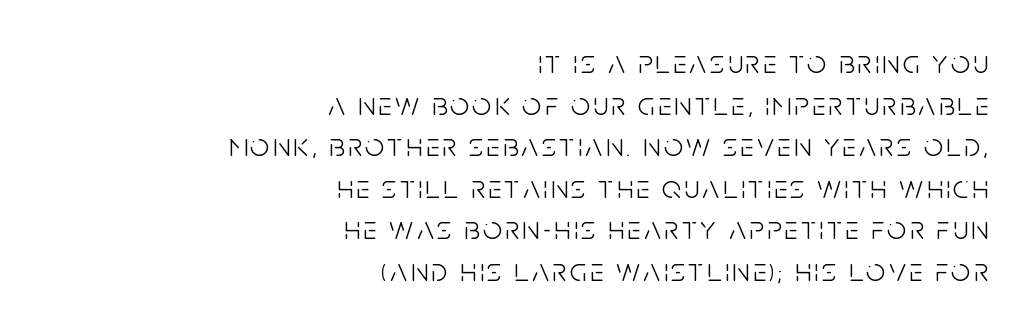
No word sits above an underline. Here the designer chose a conventional face with non-uniform glyph widths. The cut favours lightness, reaching ordinary text weight at its darkest. Grotesque or geometric, the face here clearly has no serifs.
